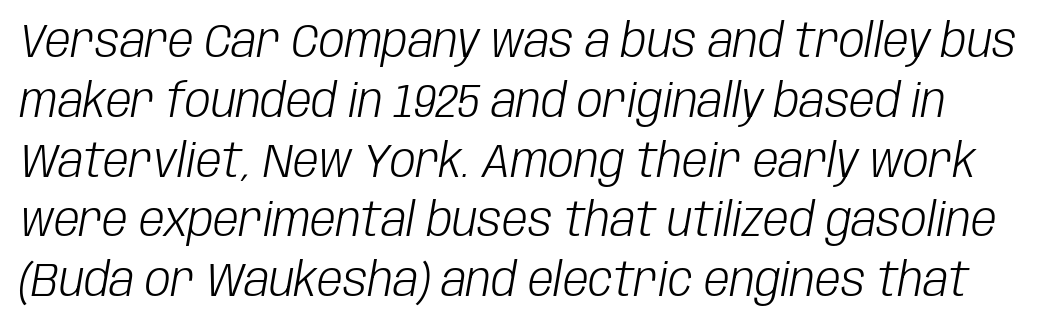
The image shows 46 px light, condensed type, italic (leaning right); set normal line spacing (1.3x), normal letter spacing, not underlined; low stroke contrast and a large x-height.
